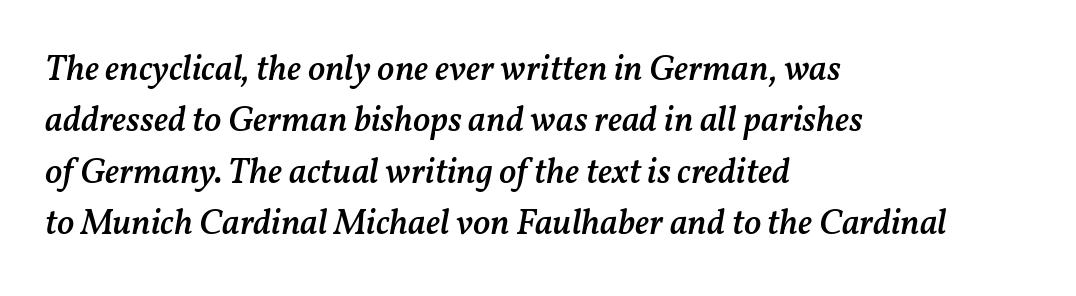
The image shows 36 px semibold type, italic (leaning right); set left-aligned, normal line spacing (1.43x), normal letter spacing, not underlined; medium stroke contrast and a medium x-height.
